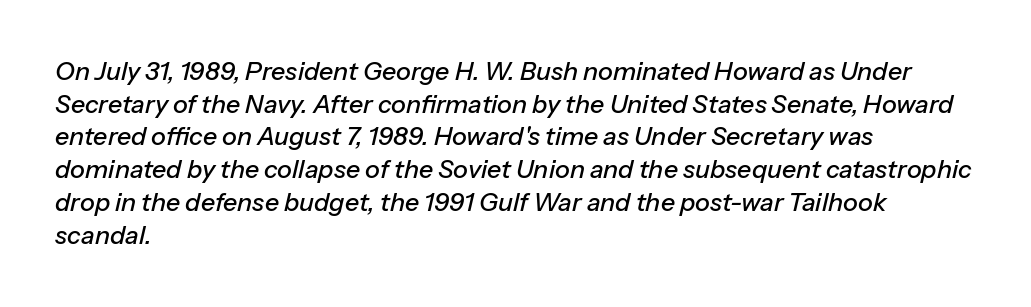
Tracking value appears to be zero — textbook default spacing. Teacher's note: observe the even left margin — that is flush-left alignment. No word sits above an underline. Horizontal bands of white between lines are of average thickness. Emphasis-style slanted type is in use.
